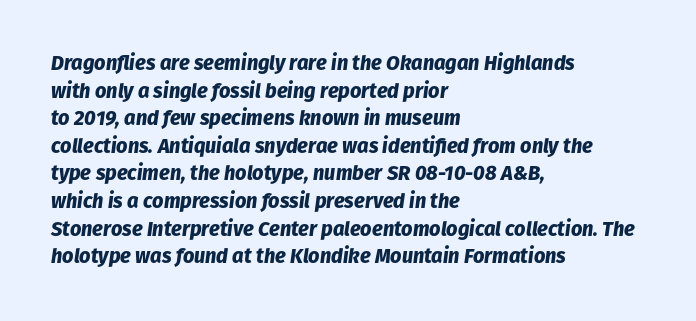
The image shows 20 px bold type, italic (leaning right); set left-aligned, normal line spacing (1.38x), normal letter spacing, not underlined.
